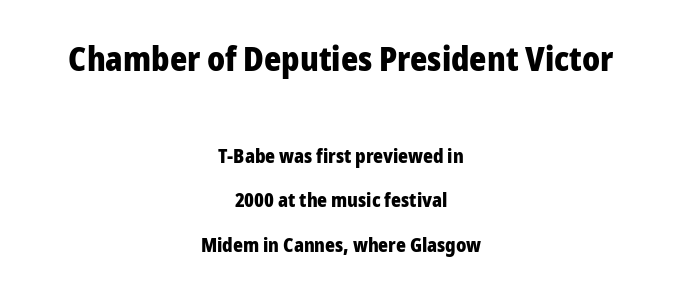
{"serif": "no", "italic": "no", "bold": "yes", "weight": "heavy", "width": "normal", "stroke_contrast": "low", "x_height": "medium", "monospaced": "no", "underline": "no", "align": "center", "line_spacing": "loose", "line_spacing_ratio": 2.34, "letter_spacing": "normal", "letter_spacing_em": 0.0, "larger_block": "first", "size_ratio": 1.74, "glyph_px": 33}
